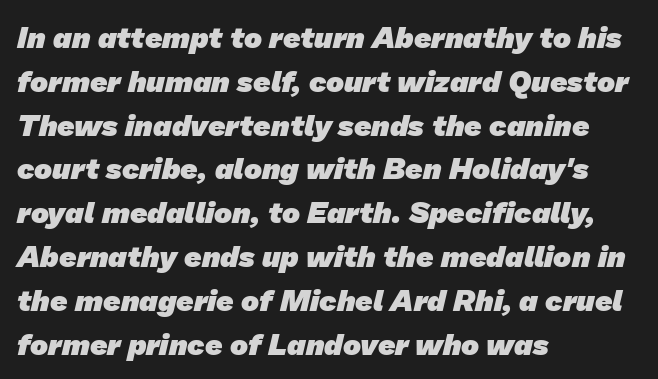
{"serif": "no", "bold": "yes", "weight": "heavy", "width": "normal", "stroke_contrast": "low", "x_height": "medium", "monospaced": "no", "underline": "no", "align": "left", "line_spacing": "normal", "line_spacing_ratio": 1.46, "letter_spacing": "normal", "letter_spacing_em": 0.0, "glyph_px": 30}
